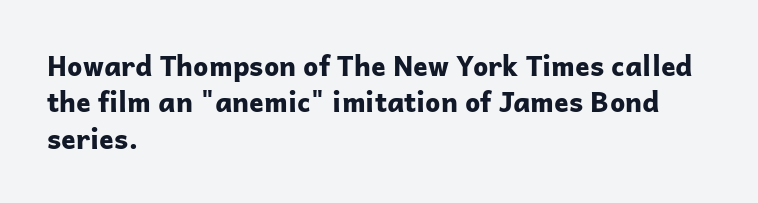
{"italic": "no", "bold": "yes", "underline": "no", "align": "left", "line_spacing": "normal", "line_spacing_ratio": 1.35, "letter_spacing": "normal", "letter_spacing_em": 0.0, "glyph_px": 27}
